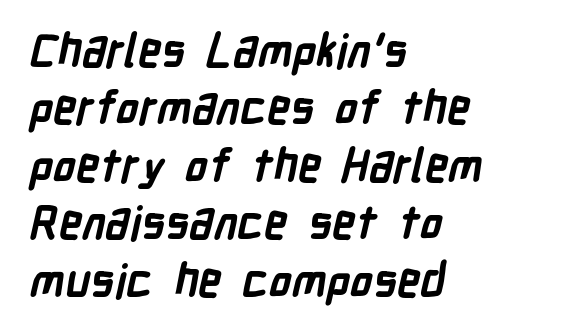
{"serif": "no", "bold": "yes", "weight": "semibold", "width": "condensed", "stroke_contrast": "low", "x_height": "medium", "monospaced": "no", "underline": "no", "align": "left", "line_spacing": "normal", "line_spacing_ratio": 1.25, "letter_spacing": "normal", "letter_spacing_em": 0.0, "glyph_px": 46}
